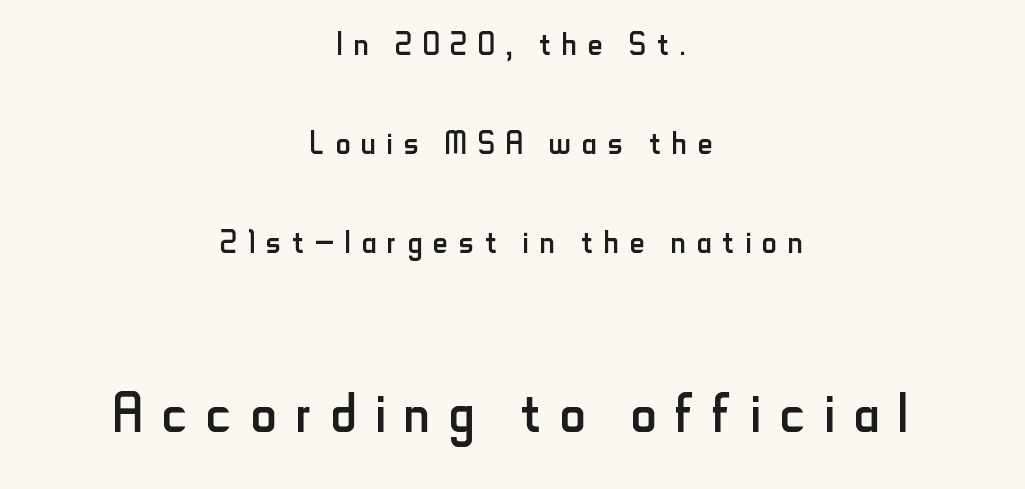
{"serif": "no", "italic": "no", "bold": "no", "weight": "regular", "width": "condensed", "stroke_contrast": "low", "x_height": "small", "monospaced": "no", "underline": "no", "align": "center", "line_spacing": "loose", "line_spacing_ratio": 2.42, "letter_spacing": "wide", "letter_spacing_em": 0.27, "larger_block": "second", "size_ratio": 1.73, "glyph_px": 71}
